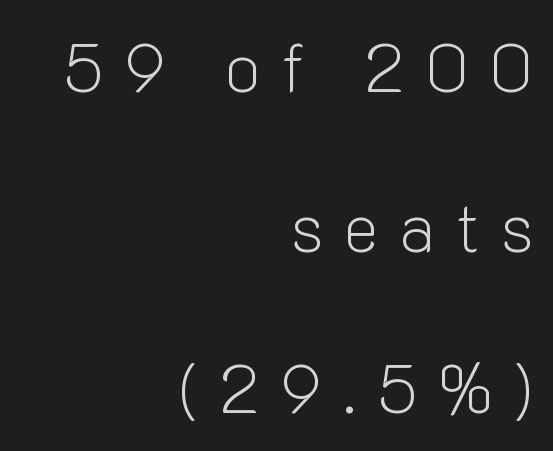
The image shows 68 px light sans-serif type, upright; set right-aligned, loose line spacing (2.36x), unusually wide letter spacing (+0.3 em), not underlined; low stroke contrast and a medium x-height.
